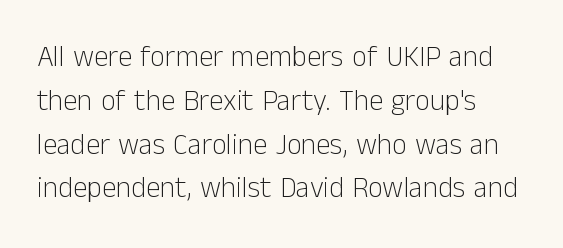
The image shows 29 px light sans-serif type, upright; set left-aligned, normal line spacing (1.51x), normal letter spacing, not underlined; low stroke contrast and a medium x-height.
